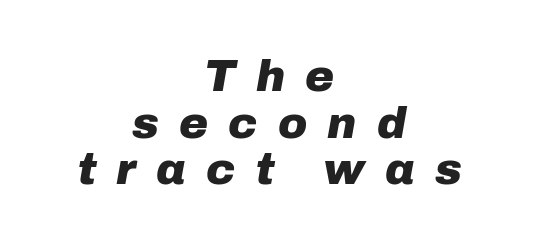
Q: Is the text bold? A: Yes.
Q: Is the text italic (slanted)? A: Yes, it leans right by about 10 degrees.
Q: Is the text underlined? A: No.
Q: How is the paragraph aligned? A: Centered.
Q: Is the spacing between letters normal or unusually wide? A: Unusually wide.
Q: Is the spacing between lines tight, normal or loose? A: Tight.
Q: Width (condensed, normal, or wide)? A: Normal.
Q: Stroke contrast? A: Low.
Q: x-height? A: Medium.
Q: Monospaced? A: No.
